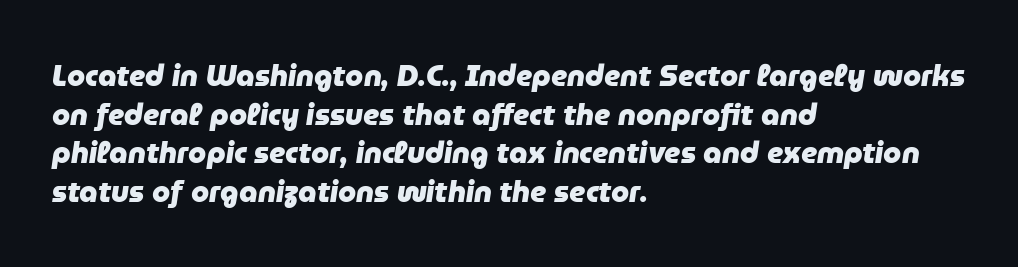
Q: Is the text bold? A: Yes.
Q: Is the text italic (slanted)? A: Yes, it leans right by about 9 degrees.
Q: Is the text underlined? A: No.
Q: How is the paragraph aligned? A: Left-aligned.
Q: Is the spacing between letters normal or unusually wide? A: Normal.
Q: Is the spacing between lines tight, normal or loose? A: Normal.
Q: Width (condensed, normal, or wide)? A: Normal.
Q: Stroke contrast? A: Low.
Q: x-height? A: Medium.
Q: Monospaced? A: No.
